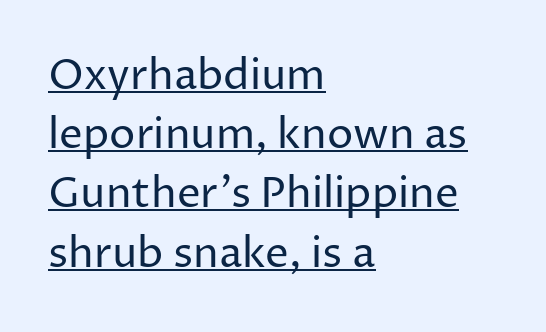
No extra ink here — the face is not bold. The glyphs are accompanied by a horizontal stroke just below them. A normal amount of white space separates one row of letters from the next. These lines keep a tight, regular rhythm from letter to letter. Quick note: not italic, upright.
